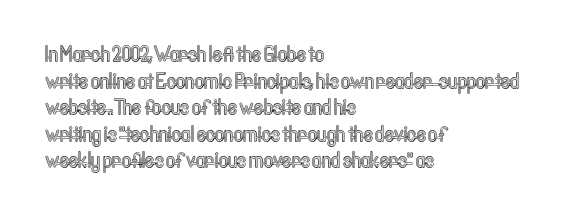
The image shows 22 px text type, upright; set left-aligned, line spacing 1.21x, normal letter spacing, not underlined.
